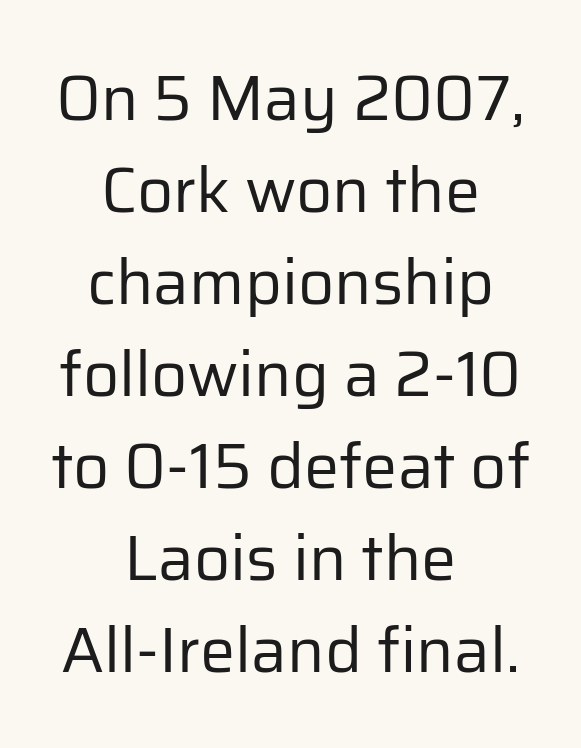
The image shows 63 px regular-weight sans-serif type, upright; set centered, normal line spacing (1.46x), normal letter spacing, not underlined; low stroke contrast and a medium x-height.
